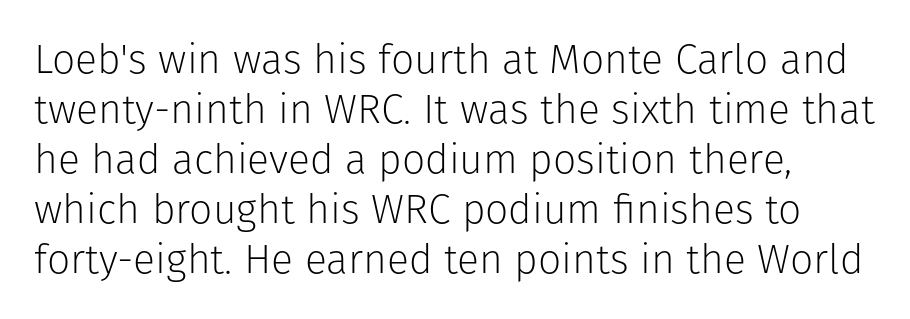
The image shows 41 px light sans-serif type, upright; set line spacing 1.22x, normal letter spacing, not underlined; low stroke contrast and a medium x-height.
